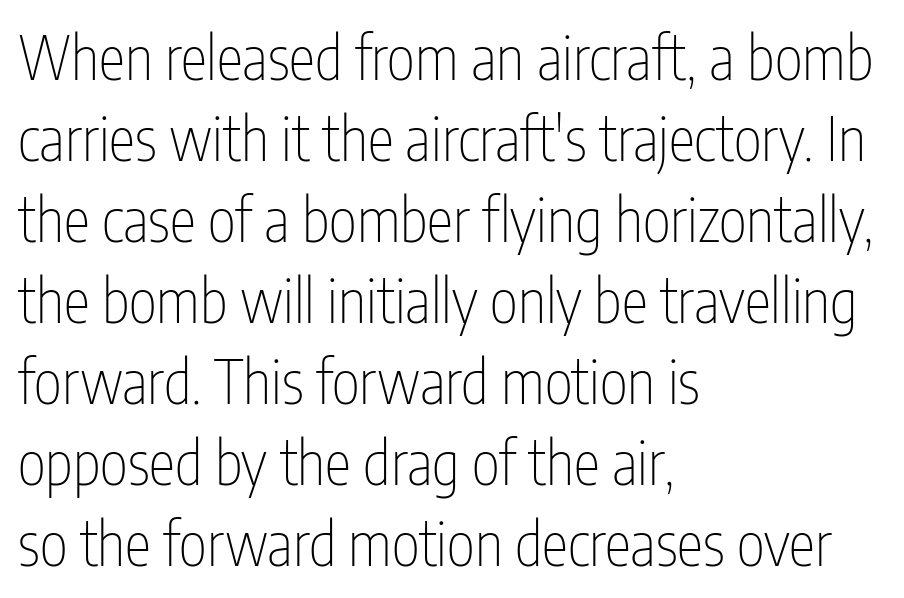
No word sits above an underline. Typographically, this falls in the sans-serif category. The specimen reads as upright at a glance. Heft: none added — not bold. The vertical gap from one line to the next is medium. The compositor pushed each line to the left boundary.
